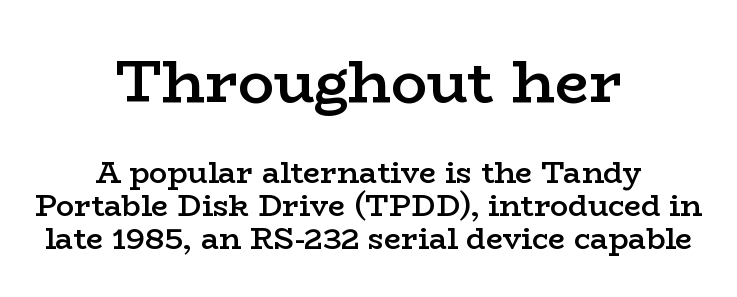
The image shows 60 px semibold, wide serif type, upright; set centered, tight line spacing (1.11x), normal letter spacing, not underlined; the first (top) block is 2.0x larger; low stroke contrast and a medium x-height.
